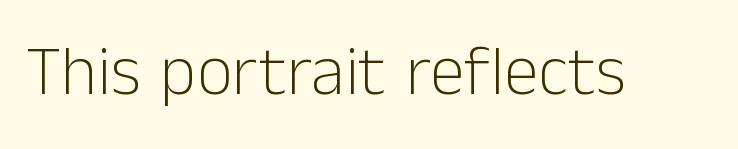
The image shows 70 px light sans-serif type, upright; set normal letter spacing, not underlined; low stroke contrast and a medium x-height.
